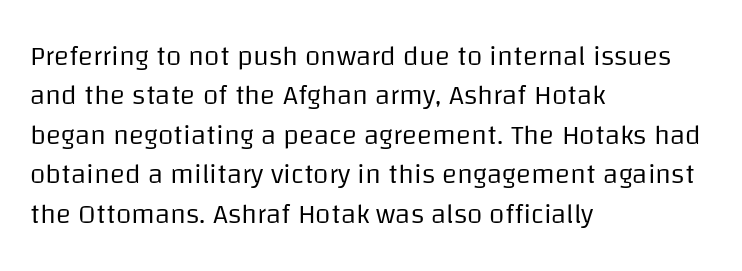
{"serif": "no", "italic": "no", "bold": "no", "weight": "regular", "width": "normal", "stroke_contrast": "low", "x_height": "large", "monospaced": "no", "underline": "no", "align": "left", "line_spacing": "normal", "line_spacing_ratio": 1.41, "letter_spacing": "normal", "letter_spacing_em": 0.0, "glyph_px": 28}
